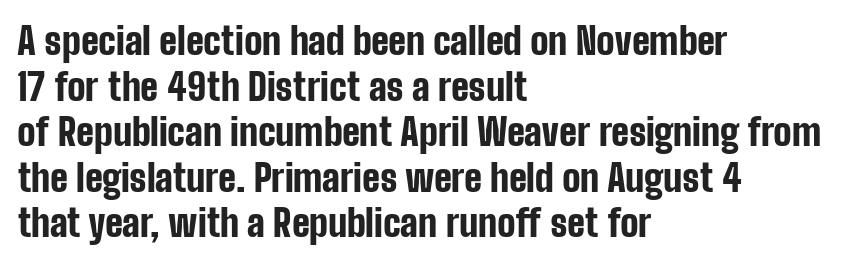
The image shows 38 px bold, condensed sans-serif type, upright; set left-aligned, line spacing 1.2x, normal letter spacing, not underlined; low stroke contrast and a medium x-height.
